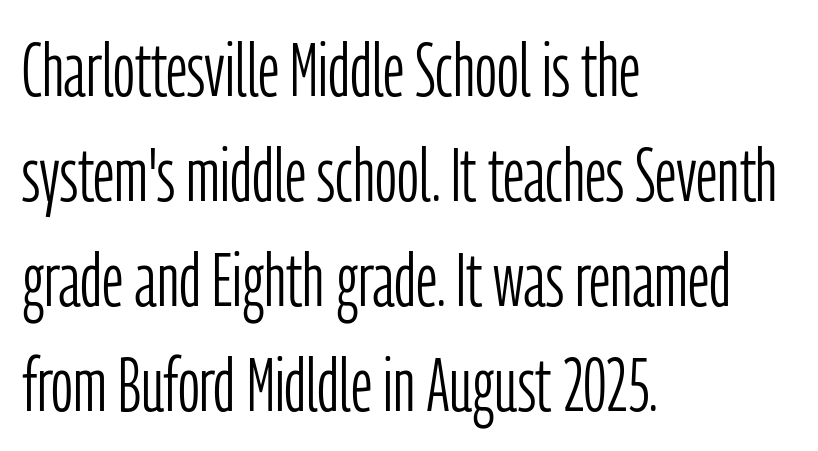
The image shows 76 px light, condensed sans-serif type, upright; set left-aligned, normal line spacing (1.38x), normal letter spacing, not underlined; low stroke contrast and a medium x-height.
